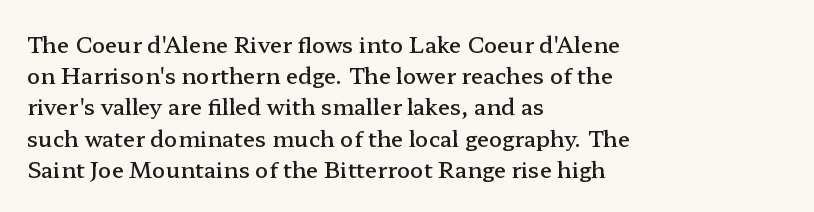
Q: Is the text bold? A: Semi-bold.
Q: Is the text italic (slanted)? A: No, it is upright.
Q: Is the text underlined? A: No.
Q: How is the paragraph aligned? A: Left-aligned.
Q: Is the spacing between letters normal or unusually wide? A: Normal.
Q: Is the spacing between lines tight, normal or loose? A: Normal.
